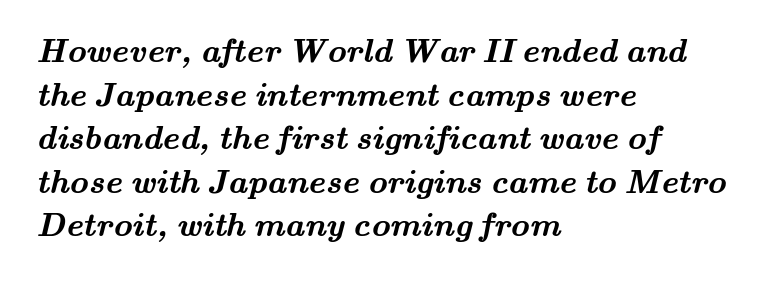
Q: Is the text bold? A: Yes.
Q: Is the typeface a serif or a sans-serif typeface? A: Serif.
Q: Is the text underlined? A: No.
Q: How is the paragraph aligned? A: Left-aligned.
Q: Is the spacing between letters normal or unusually wide? A: Normal.
Q: Is the spacing between lines tight, normal or loose? A: Normal.
Q: Width (condensed, normal, or wide)? A: Wide.
Q: Stroke contrast? A: Medium.
Q: x-height? A: Small.
Q: Monospaced? A: No.
